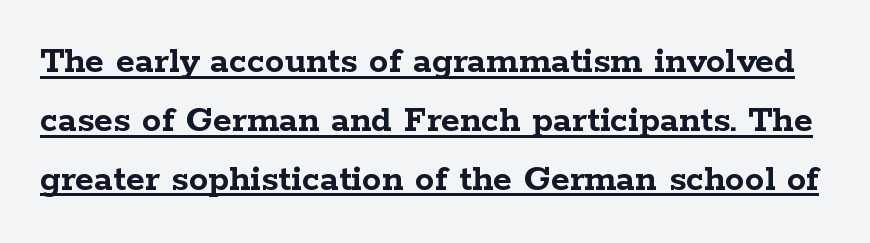
Q: Is the text bold? A: Yes.
Q: Is the text italic (slanted)? A: No, it is upright.
Q: Is the typeface a serif or a sans-serif typeface? A: Serif.
Q: Is the text underlined? A: Yes.
Q: Is the spacing between letters normal or unusually wide? A: Normal.
Q: Is the spacing between lines tight, normal or loose? A: Normal.
Q: Width (condensed, normal, or wide)? A: Wide.
Q: Stroke contrast? A: Low.
Q: x-height? A: Medium.
Q: Monospaced? A: No.
